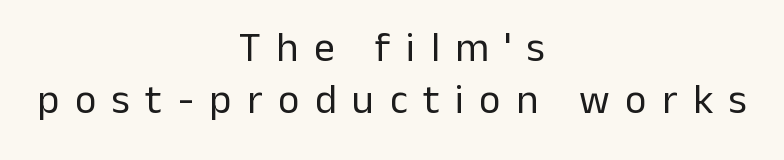
The image shows 41 px regular-weight sans-serif type, upright; set centered, normal line spacing (1.28x), unusually wide letter spacing (+0.38 em), not underlined; low stroke contrast and a medium x-height.
